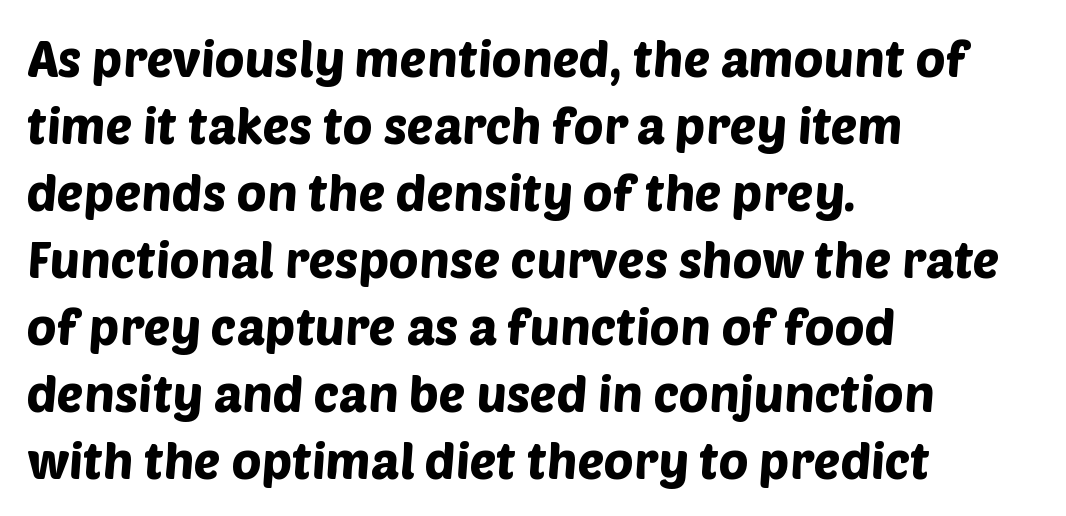
{"serif": "no", "width": "normal", "stroke_contrast": "low", "x_height": "large", "monospaced": "no", "underline": "no", "align": "left", "line_spacing": "normal", "line_spacing_ratio": 1.34, "letter_spacing": "normal", "letter_spacing_em": 0.0, "glyph_px": 50}
